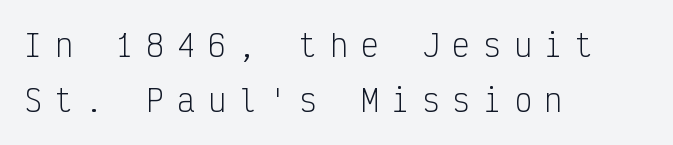
The setting favours the left margin, as ordinary paragraphs usually do. The rendering uses typewriter-style spacing with identical character cells. Typographically, this falls in the sans-serif category. Unlike italic type, these characters show no tilt at all. The words here are not underlined.
